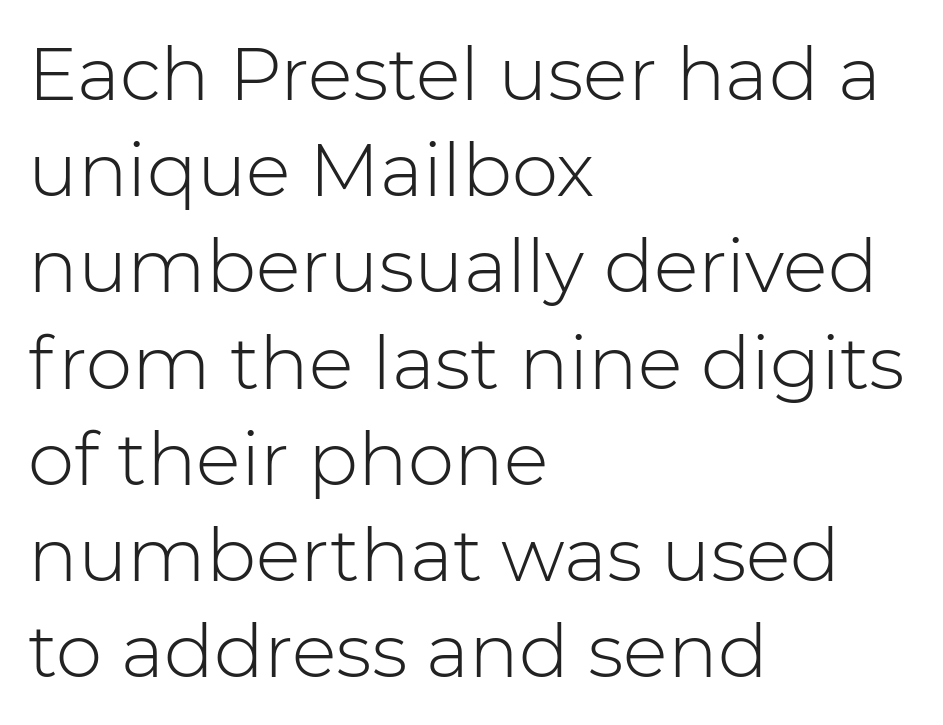
{"serif": "no", "italic": "no", "bold": "no", "weight": "light", "width": "normal", "stroke_contrast": "low", "x_height": "medium", "monospaced": "no", "underline": "no", "align": "left", "line_spacing": "normal", "line_spacing_ratio": 1.3, "letter_spacing": "normal", "letter_spacing_em": 0.0, "glyph_px": 74}
